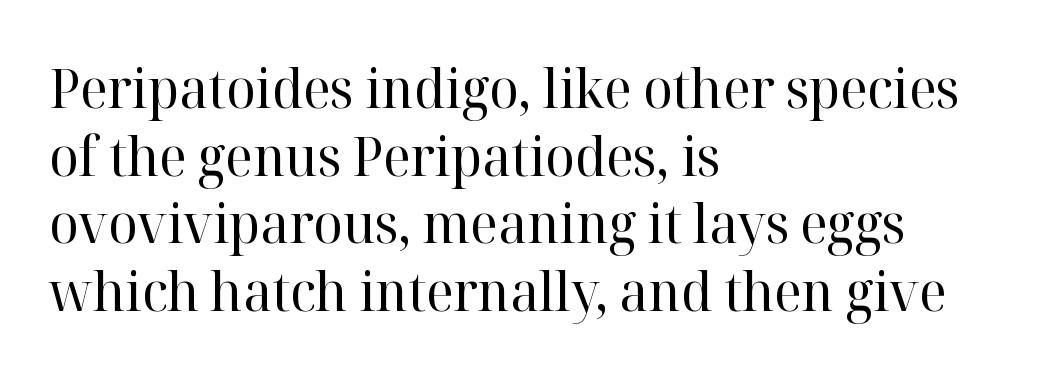
Q: Is the text bold? A: No.
Q: Is the text italic (slanted)? A: No, it is upright.
Q: Is the typeface a serif or a sans-serif typeface? A: Serif.
Q: Is the text underlined? A: No.
Q: How is the paragraph aligned? A: Left-aligned.
Q: Is the spacing between letters normal or unusually wide? A: Normal.
Q: Width (condensed, normal, or wide)? A: Normal.
Q: Stroke contrast? A: High.
Q: x-height? A: Medium.
Q: Monospaced? A: No.
